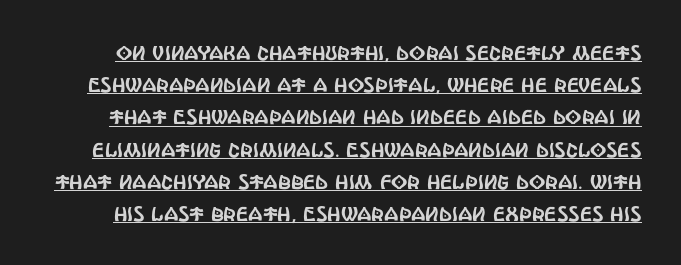
{"italic": "no", "underline": "yes", "line_spacing": "normal", "line_spacing_ratio": 1.61, "letter_spacing": "normal", "letter_spacing_em": 0.0, "glyph_px": 20}
